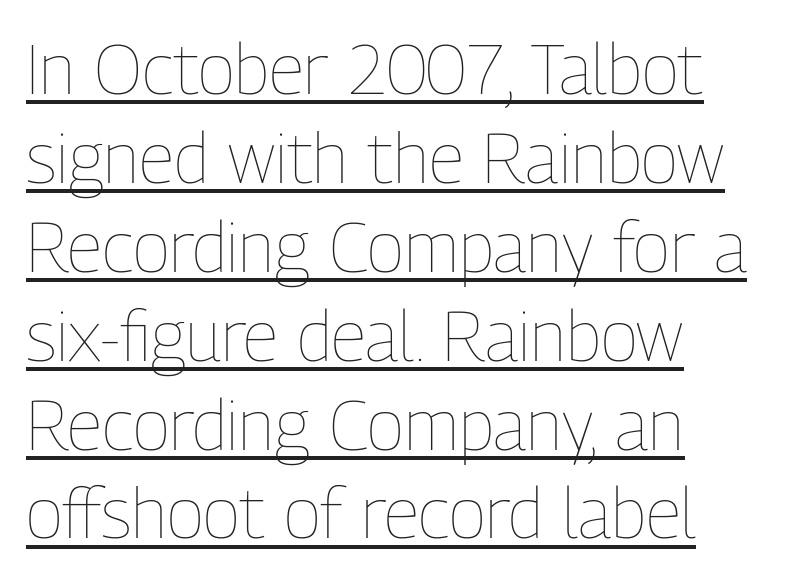
Ink coverage per letter is moderate at most. A rule runs beneath these lines of type. Spacing verdict: proportional, widths tailored to each character. The setting favours the left margin, as ordinary paragraphs usually do.
